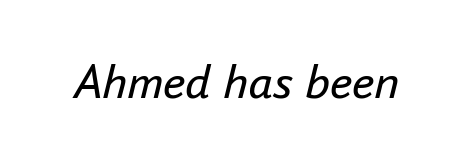
The image shows 50 px regular-weight type, italic (leaning right); set normal letter spacing, not underlined; low stroke contrast and a small x-height.
